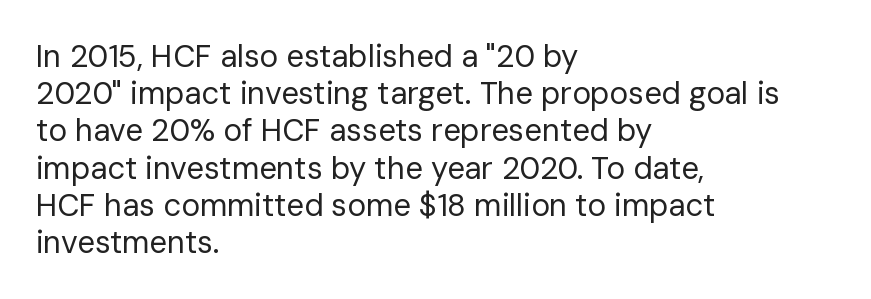
The image shows 31 px regular-weight sans-serif type, upright; set left-aligned, line spacing 1.2x, normal letter spacing, not underlined; low stroke contrast and a medium x-height.
